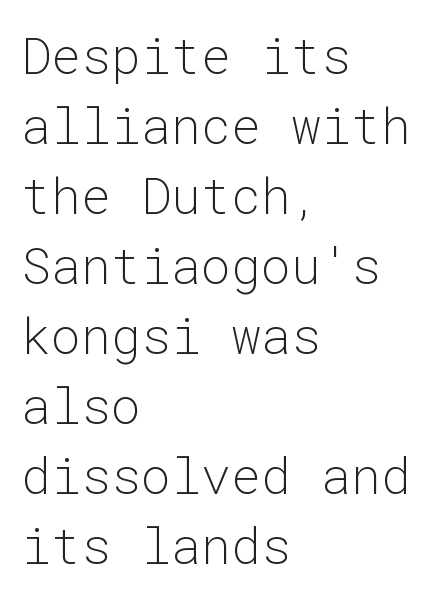
{"serif": "no", "italic": "no", "bold": "no", "weight": "light", "width": "normal", "stroke_contrast": "low", "x_height": "medium", "monospaced": "yes", "underline": "no", "align": "left", "line_spacing": "normal", "line_spacing_ratio": 1.4, "letter_spacing": "normal", "letter_spacing_em": 0.0, "glyph_px": 50}
